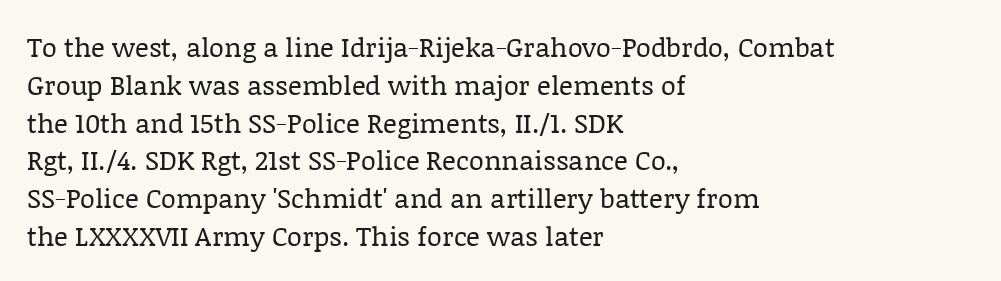
The image shows 27 px text type, upright; set left-aligned, normal line spacing (1.4x), normal letter spacing, not underlined.
